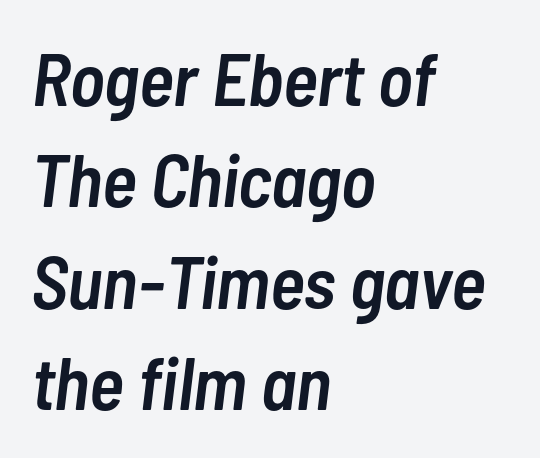
The image shows 74 px semibold, condensed type, italic (leaning right); set left-aligned, normal line spacing (1.37x), normal letter spacing, not underlined; low stroke contrast and a medium x-height.
